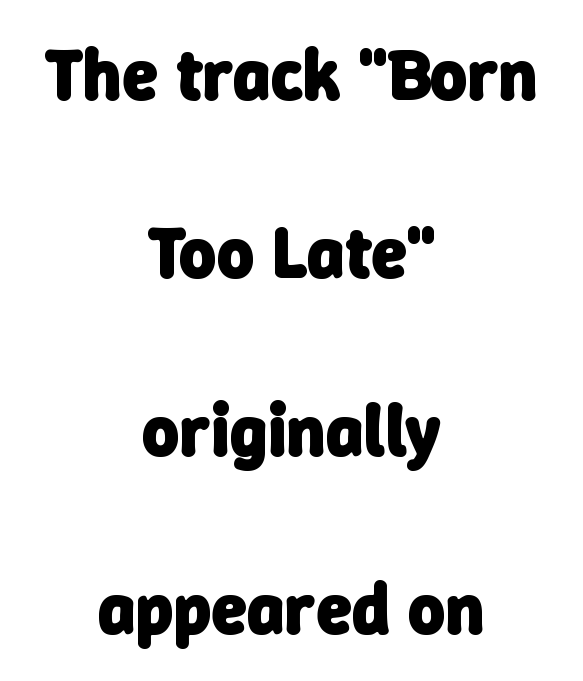
Bare-footed words on every line. Emphasis by weight is at full strength: bold. Reading down the column, the eye jumps a long way to each next line. The passage is arranged like a title page — every line centered. The font family rendered here belongs to the sans-serif group. Here the designer chose a conventional face with non-uniform glyph widths.
